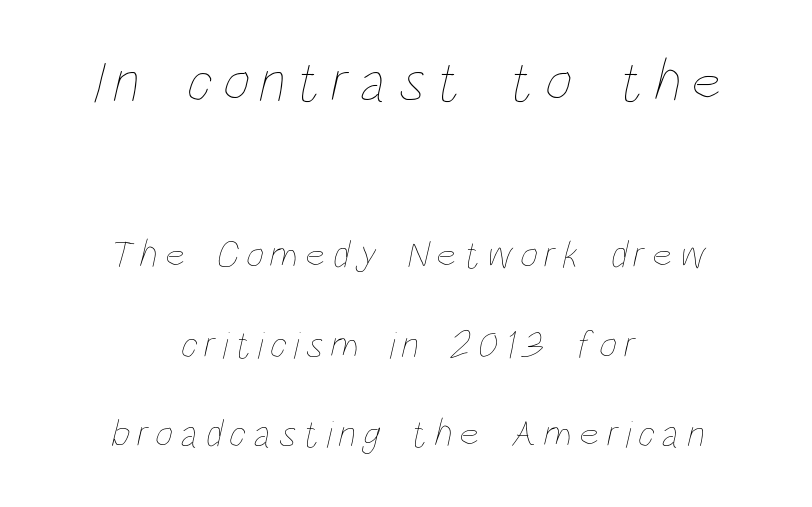
Unbolded letterforms with no extra heft. Whoever set this chose breathing room over compactness in the vertical rhythm. Do the characters align in a grid? No, the font is proportional. Reading down the block, each line starts at a different indent, mirrored at its end. Glance below the letters and you will spot only blank space. Typesetter's note — upper block bumped up in size, lower block left smaller.
